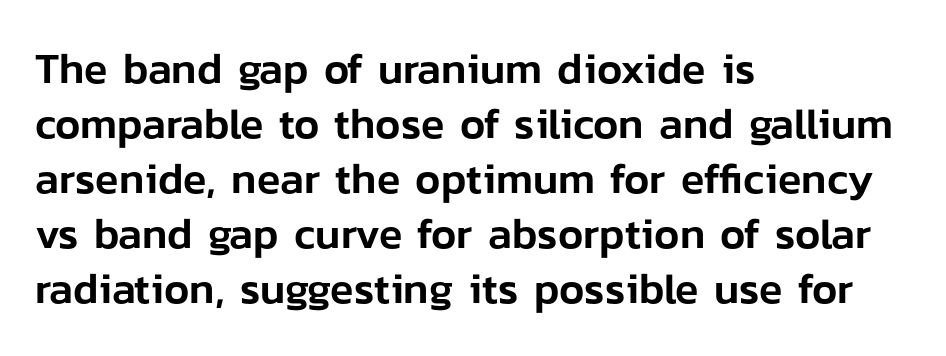
The image shows 43 px sans-serif type, upright; set left-aligned, normal line spacing (1.28x), normal letter spacing, not underlined; low stroke contrast and a medium x-height.
